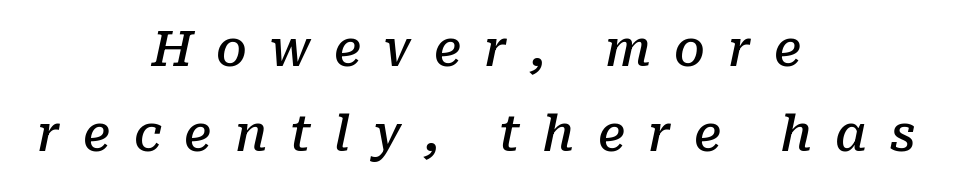
Q: Is the text bold? A: Semi-bold.
Q: Is the text italic (slanted)? A: Yes, it leans right by about 10 degrees.
Q: Is the typeface a serif or a sans-serif typeface? A: Serif.
Q: Is the text underlined? A: No.
Q: How is the paragraph aligned? A: Centered.
Q: Is the spacing between letters normal or unusually wide? A: Unusually wide.
Q: Width (condensed, normal, or wide)? A: Normal.
Q: Stroke contrast? A: Low.
Q: x-height? A: Medium.
Q: Monospaced? A: No.
